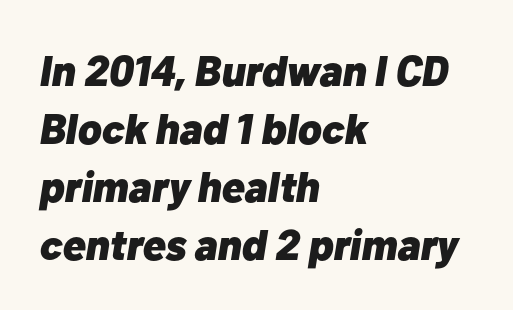
{"italic": "yes", "lean": "right", "slant_degrees": 10, "bold": "yes", "weight": "heavy", "width": "normal", "stroke_contrast": "low", "x_height": "medium", "monospaced": "no", "underline": "no", "align": "left", "line_spacing": "normal", "line_spacing_ratio": 1.35, "letter_spacing": "normal", "letter_spacing_em": 0.0, "glyph_px": 43}
